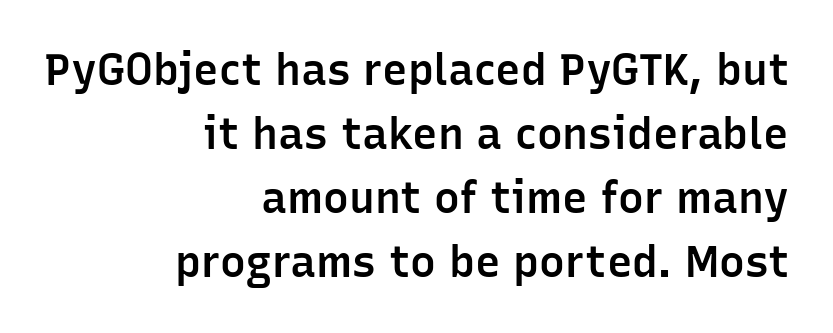
This sample has the flowing, uneven cadence of proportional lettering. Caption: multi-line text, flush right, ragged left. Between one letter and the next there's only the usual sliver of space. Descender tails drop into unmarked territory.
